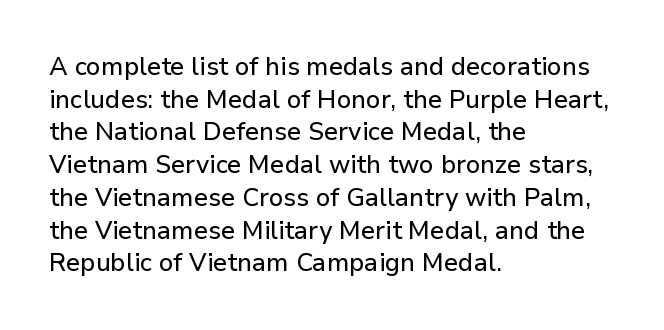
Q: Is the text italic (slanted)? A: No, it is upright.
Q: Is the text underlined? A: No.
Q: How is the paragraph aligned? A: Left-aligned.
Q: Is the spacing between letters normal or unusually wide? A: Normal.
Q: Is the spacing between lines tight, normal or loose? A: Normal.
